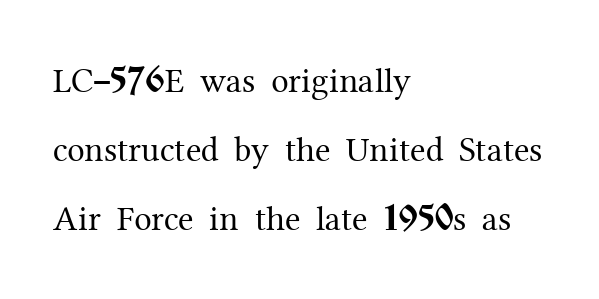
The image shows 35 px regular-weight serif type, upright; set left-aligned, loose line spacing (1.97x), normal letter spacing, not underlined; medium stroke contrast and a medium x-height.
